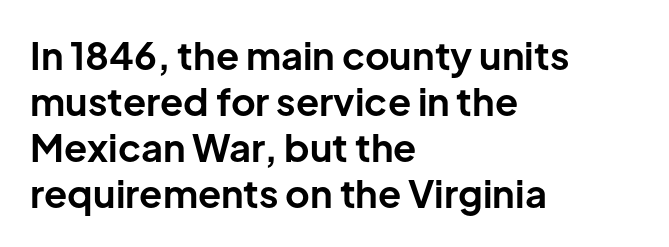
Q: Is the text bold? A: Yes.
Q: Is the text italic (slanted)? A: No, it is upright.
Q: Is the typeface a serif or a sans-serif typeface? A: Sans-serif.
Q: Is the text underlined? A: No.
Q: How is the paragraph aligned? A: Left-aligned.
Q: Is the spacing between letters normal or unusually wide? A: Normal.
Q: Width (condensed, normal, or wide)? A: Normal.
Q: Stroke contrast? A: Low.
Q: x-height? A: Medium.
Q: Monospaced? A: No.
